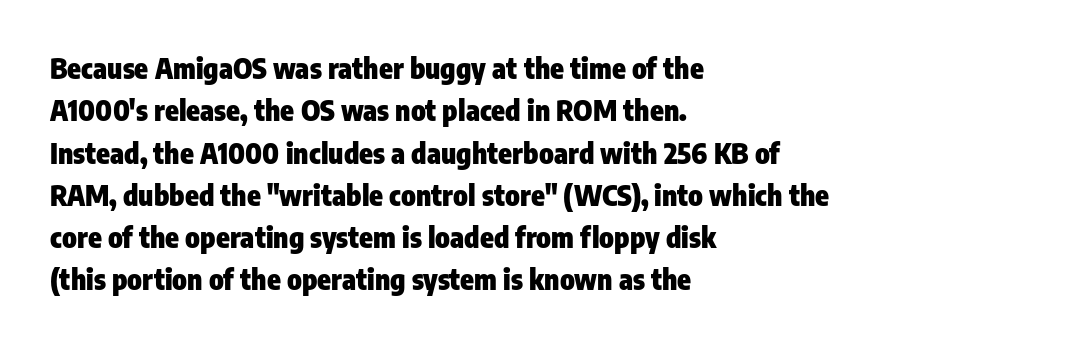
The horizontal fit of the characters is conventional and even. The typesetter chose a ragged-right arrangement here. The passage shown is emphatically bold. Every stem runs plumb, perpendicular to the baseline.
